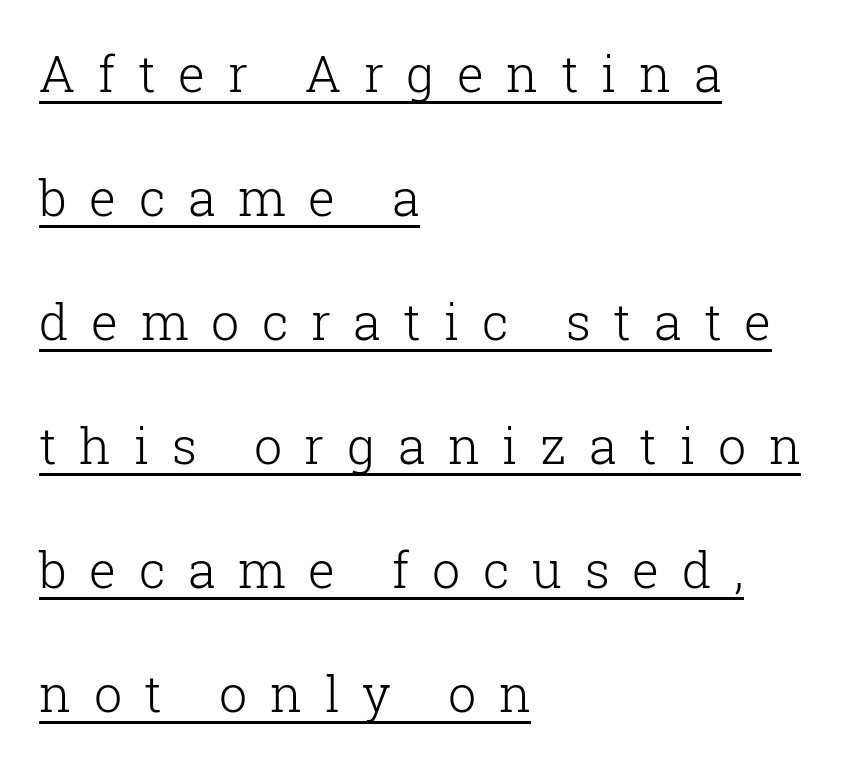
Stem width sits at or under what a default text font uses. Think of a printed novel: that variable character pitch is what you see here. The characters display serif detailing at their extremities. Widely set lines give the paragraph a tall, airy silhouette. Vertical strokes here are truly vertical. The passage is arranged the way most books set body copy — flush left.
